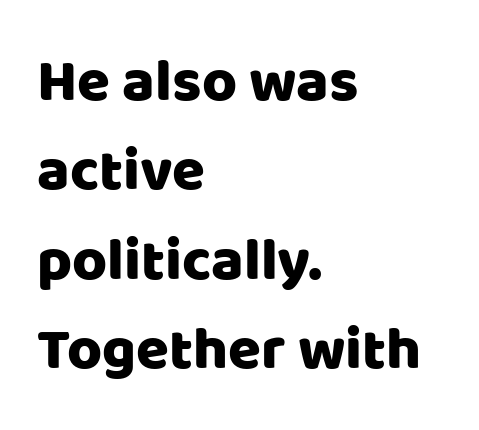
{"serif": "no", "italic": "no", "width": "normal", "stroke_contrast": "low", "x_height": "large", "monospaced": "no", "underline": "no", "align": "left", "line_spacing": "normal", "line_spacing_ratio": 1.49, "letter_spacing": "normal", "letter_spacing_em": 0.0, "glyph_px": 60}
